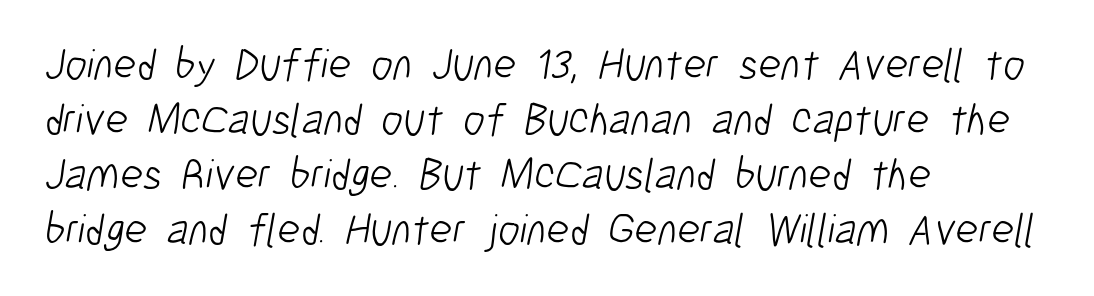
{"serif": "no", "bold": "no", "weight": "light", "width": "condensed", "stroke_contrast": "low", "x_height": "medium", "monospaced": "no", "underline": "no", "align": "left", "line_spacing": "normal", "line_spacing_ratio": 1.25, "letter_spacing": "normal", "letter_spacing_em": 0.0, "glyph_px": 44}
